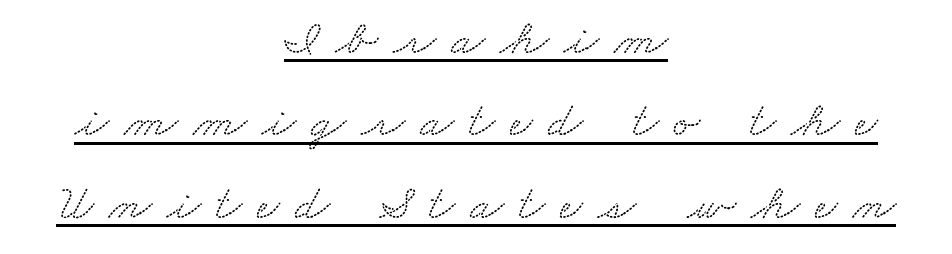
Q: Is the typeface a serif or a sans-serif typeface? A: Serif.
Q: Is the text underlined? A: Yes.
Q: How is the paragraph aligned? A: Centered.
Q: Is the spacing between letters normal or unusually wide? A: Unusually wide.
Q: Is the spacing between lines tight, normal or loose? A: Normal.
Q: Width (condensed, normal, or wide)? A: Wide.
Q: Stroke contrast? A: Low.
Q: x-height? A: Small.
Q: Monospaced? A: No.
